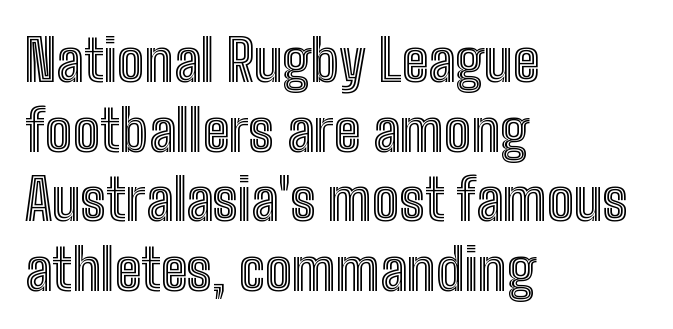
Is this a fixed-width face? No — the glyphs have proportional, varying widths. You could call the tracking neutral — neither tight nor loose. No italicization has been applied; the sample stays upright. Plain, unruled lines of type.
